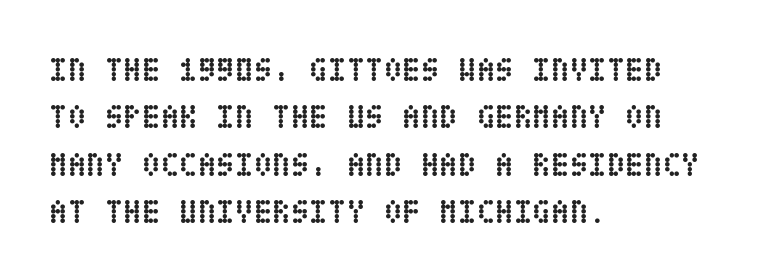
The sample has been set heavy, in full bold. Regarding leading, the lines here are spaced in the standard way. The lettering holds an erect, upright posture throughout. Underline: absent. Observe the ordinary spacing: letters are neighbours, not strangers. Which margin do the lines hug? The left one — the right edge is uneven.
